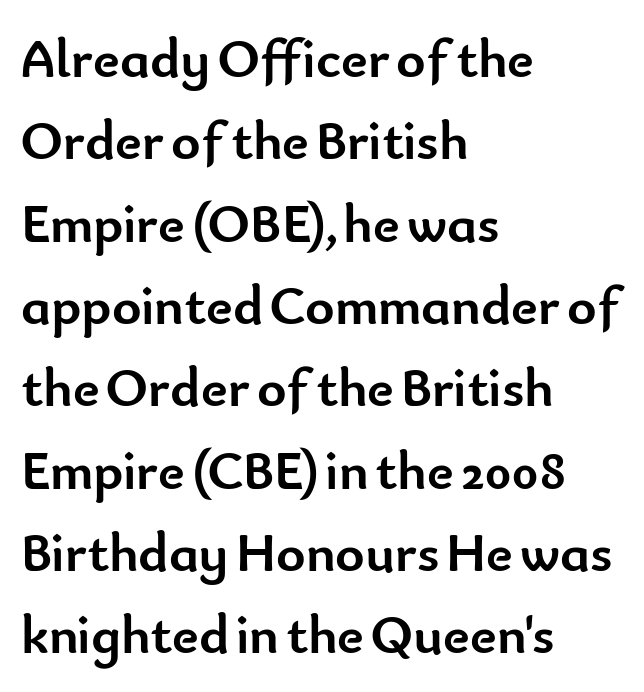
All the whitespace from short lines collects on the right. The passage shown has conventional tracking throughout. You could not count columns in this text — the font is proportionally spaced. Horizontal bands of white between lines are of average thickness.
